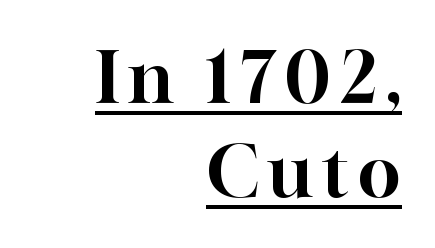
It's the straight-up-and-down kind of type. Successive baselines arrive at the customary interval. Type style note: has serifs. In designer terms, the underline attribute is active on this setting. The lines are quadded right.
